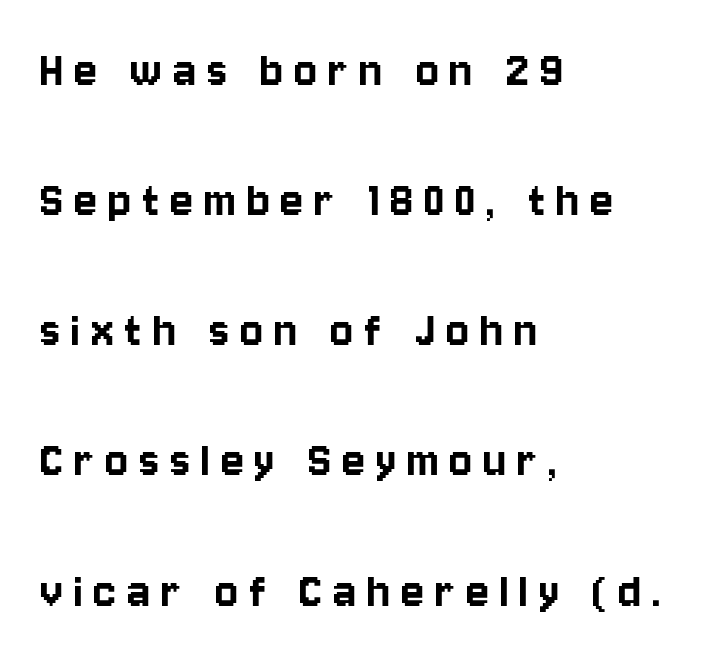
The image shows 54 px condensed sans-serif type, upright; set left-aligned, loose line spacing (2.41x), unusually wide letter spacing (+0.2 em), not underlined; low stroke contrast and a large x-height.
